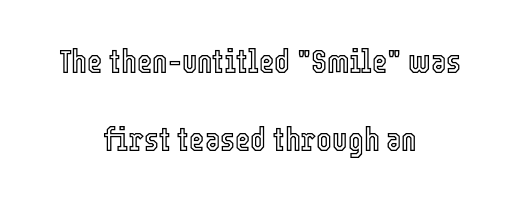
The image shows 33 px condensed type, upright; set centered, loose line spacing (2.36x), normal letter spacing, not underlined; a medium x-height.
